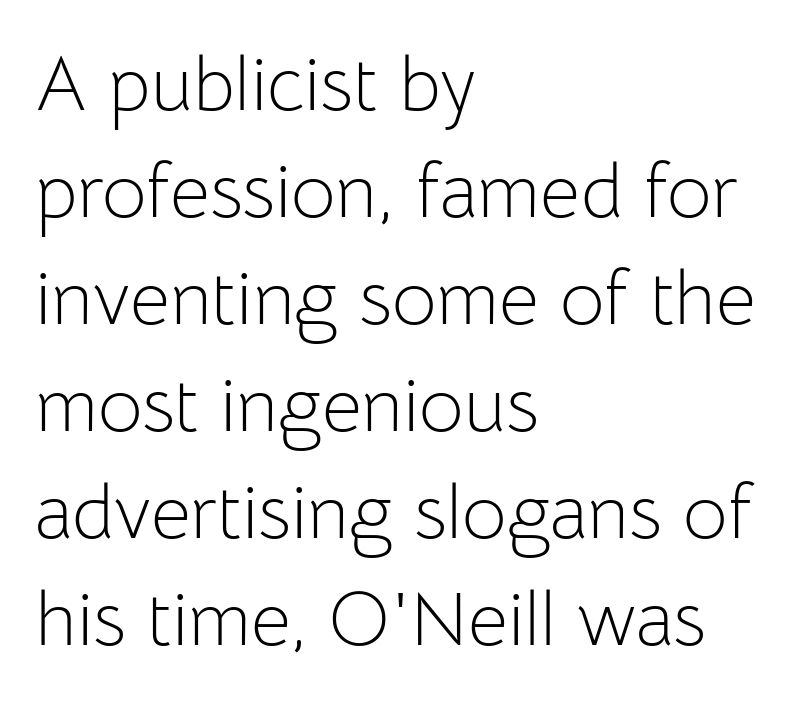
The image shows 77 px light sans-serif type, upright; set left-aligned, normal line spacing (1.39x), normal letter spacing, not underlined; low stroke contrast and a medium x-height.
